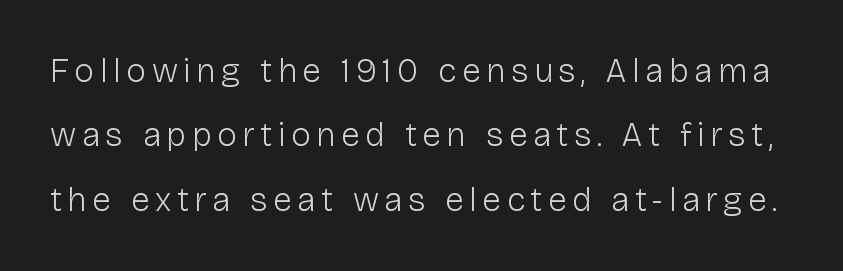
Q: Is the text bold? A: No.
Q: Is the text italic (slanted)? A: No, it is upright.
Q: Is the typeface a serif or a sans-serif typeface? A: Sans-serif.
Q: Is the text underlined? A: No.
Q: Width (condensed, normal, or wide)? A: Normal.
Q: Stroke contrast? A: Low.
Q: x-height? A: Medium.
Q: Monospaced? A: No.
